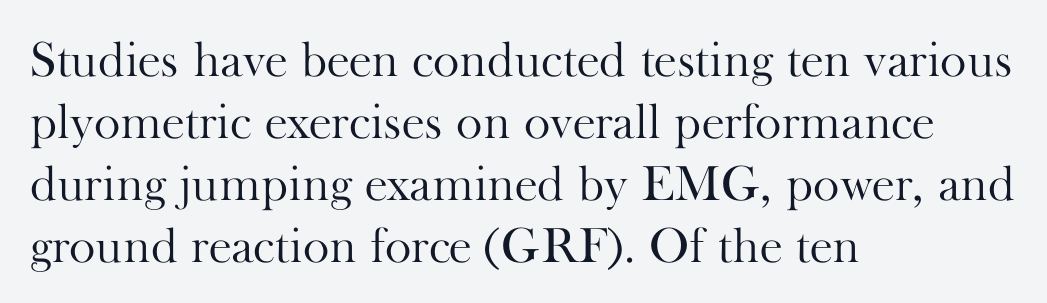
{"serif": "yes", "italic": "no", "bold": "no", "weight": "light", "width": "normal", "stroke_contrast": "high", "x_height": "small", "monospaced": "no", "underline": "no", "align": "left", "line_spacing_ratio": 1.24, "letter_spacing": "normal", "letter_spacing_em": 0.0, "glyph_px": 50}
